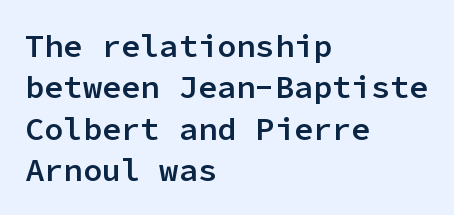
Bare-footed words on every line. Look at the tracking — it's just the regular setting, nothing added. Notice how the passage keeps a crisp vertical edge on the left only. The leading is moderate, giving the passage an even texture. Typographically, this falls in the sans-serif category. Each letter, wide or thin by design, is forced into the same width here.
